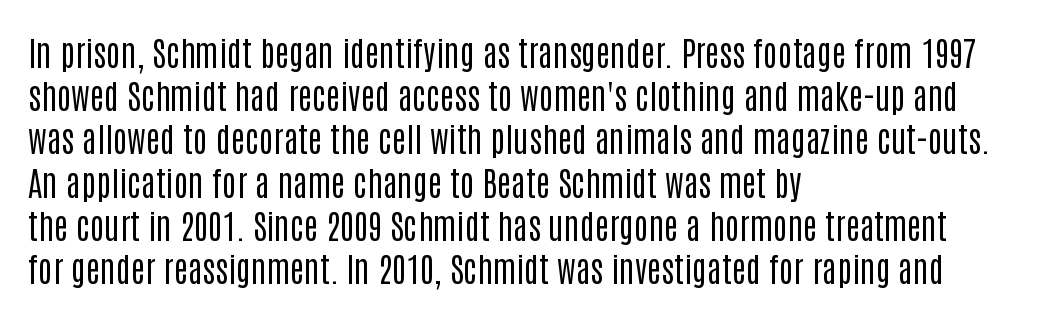
The passage shown is not bold in any degree. Default kerning and tracking; the words read as compact shapes. Beneath every word, the page is bare. The rendering uses natural spacing where letterforms have individual widths. Successive baselines arrive at the customary interval.
